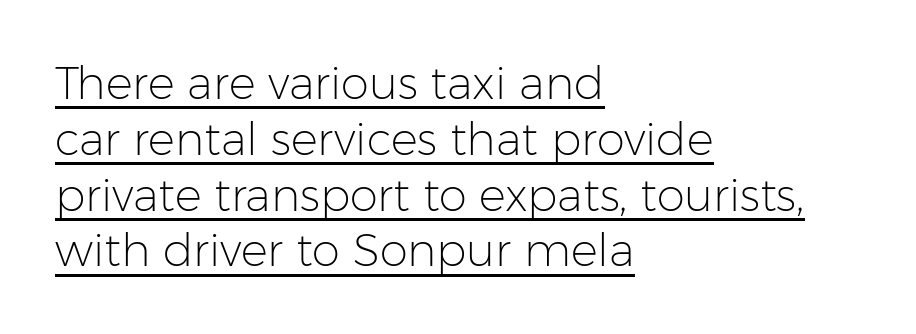
Q: Is the text bold? A: No.
Q: Is the text italic (slanted)? A: No, it is upright.
Q: Is the typeface a serif or a sans-serif typeface? A: Sans-serif.
Q: Is the text underlined? A: Yes.
Q: How is the paragraph aligned? A: Left-aligned.
Q: Is the spacing between letters normal or unusually wide? A: Normal.
Q: Width (condensed, normal, or wide)? A: Normal.
Q: Stroke contrast? A: Low.
Q: x-height? A: Medium.
Q: Monospaced? A: No.
